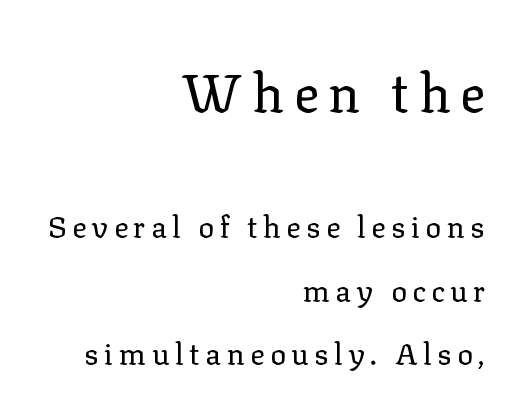
Of the two passages, the one on top uses the larger point size. This reads as an unemphasized weight, regular at the heaviest. Varying glyph widths throughout — classic text-font behaviour. Which margin do the lines hug? The right one — the left edge is uneven. The passage shown stacks its lines with a broad gap. Check the space under the baseline: it is left empty.
